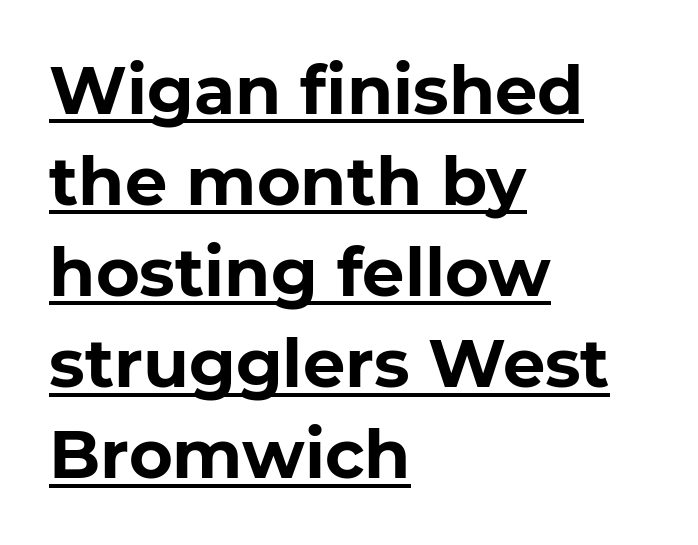
The image shows 67 px bold sans-serif type, upright; set left-aligned, normal line spacing (1.36x), normal letter spacing, underlined; low stroke contrast and a medium x-height.
